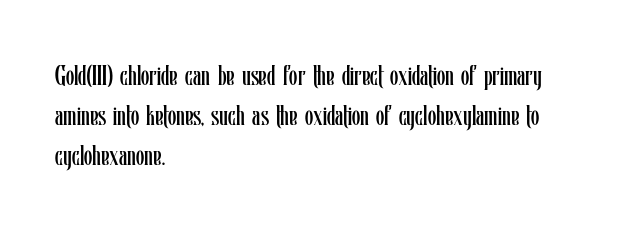
{"italic": "no", "bold": "no", "underline": "no", "align": "left", "line_spacing": "normal", "line_spacing_ratio": 1.48, "letter_spacing": "normal", "letter_spacing_em": 0.0, "glyph_px": 27}
